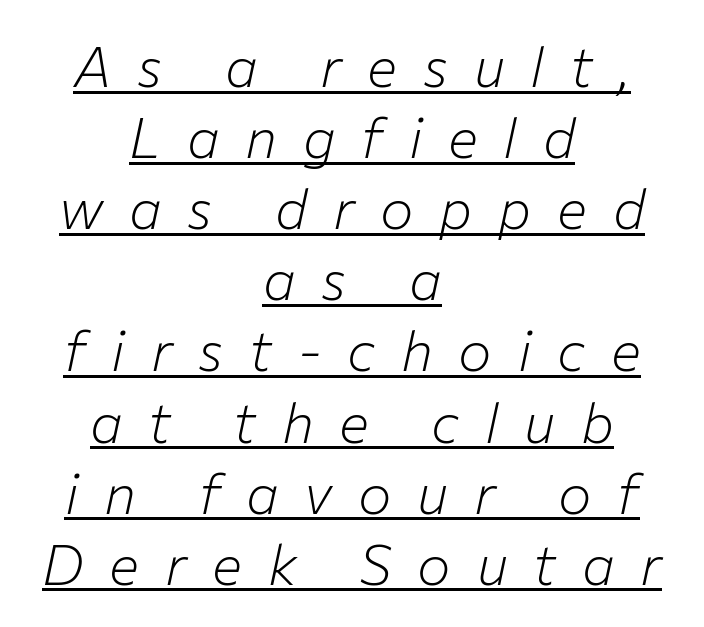
{"italic": "yes", "lean": "right", "slant_degrees": 12, "bold": "no", "weight": "light", "width": "normal", "stroke_contrast": "low", "x_height": "medium", "monospaced": "no", "underline": "yes", "align": "center", "line_spacing": "normal", "line_spacing_ratio": 1.27, "letter_spacing": "wide", "letter_spacing_em": 0.46, "glyph_px": 56}
